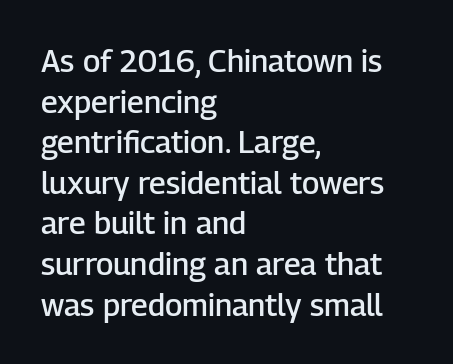
Q: Is the text bold? A: Semi-bold.
Q: Is the text italic (slanted)? A: No, it is upright.
Q: Is the typeface a serif or a sans-serif typeface? A: Sans-serif.
Q: Is the text underlined? A: No.
Q: How is the paragraph aligned? A: Left-aligned.
Q: Is the spacing between letters normal or unusually wide? A: Normal.
Q: Is the spacing between lines tight, normal or loose? A: Normal.
Q: Width (condensed, normal, or wide)? A: Normal.
Q: Stroke contrast? A: Low.
Q: x-height? A: Medium.
Q: Monospaced? A: No.
